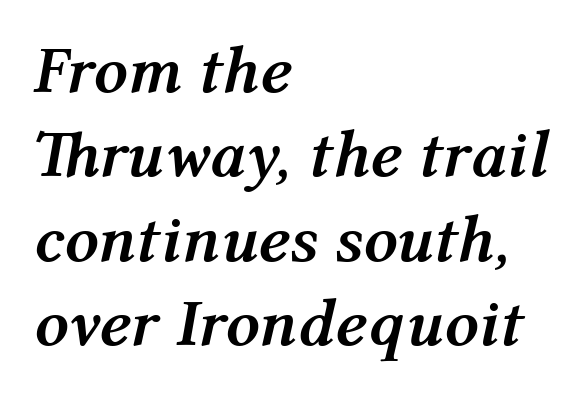
Q: Is the text bold? A: Yes.
Q: Is the text italic (slanted)? A: Yes, it leans right by about 12 degrees.
Q: Is the text underlined? A: No.
Q: How is the paragraph aligned? A: Left-aligned.
Q: Is the spacing between letters normal or unusually wide? A: Normal.
Q: Is the spacing between lines tight, normal or loose? A: Normal.
Q: Width (condensed, normal, or wide)? A: Normal.
Q: Stroke contrast? A: Medium.
Q: x-height? A: Medium.
Q: Monospaced? A: No.
